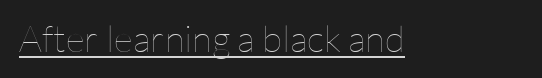
The image shows 37 px thin type, upright; set normal letter spacing, underlined; low stroke contrast and a medium x-height.
